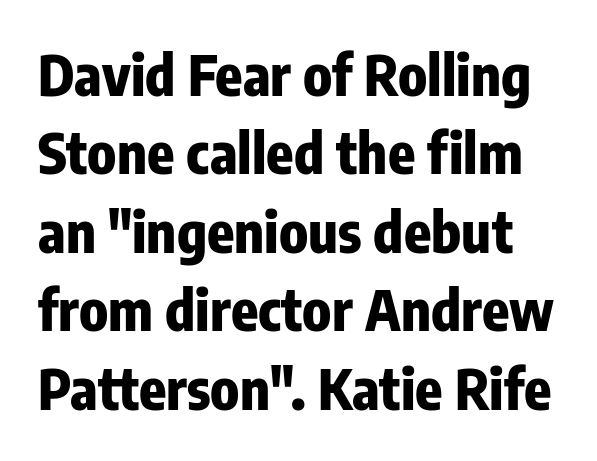
Q: Is the text bold? A: Yes.
Q: Is the text italic (slanted)? A: No, it is upright.
Q: Is the typeface a serif or a sans-serif typeface? A: Sans-serif.
Q: Is the text underlined? A: No.
Q: Is the spacing between letters normal or unusually wide? A: Normal.
Q: Is the spacing between lines tight, normal or loose? A: Normal.
Q: Width (condensed, normal, or wide)? A: Condensed.
Q: Stroke contrast? A: Low.
Q: x-height? A: Medium.
Q: Monospaced? A: No.
